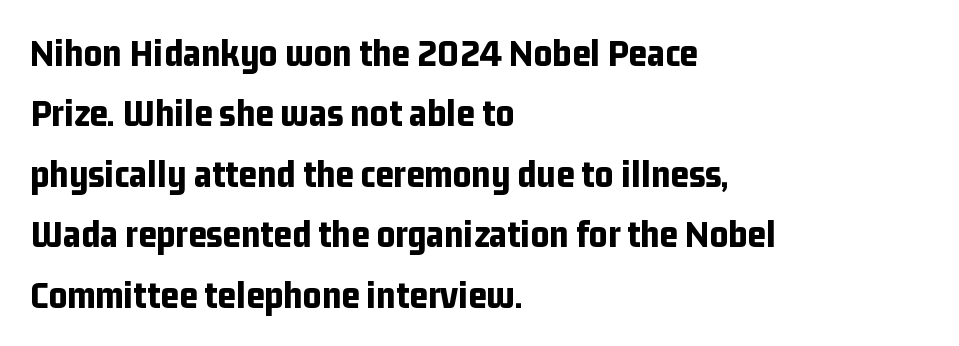
The image shows 40 px bold, condensed sans-serif type, upright; set left-aligned, normal line spacing (1.51x), normal letter spacing, not underlined; low stroke contrast and a medium x-height.
